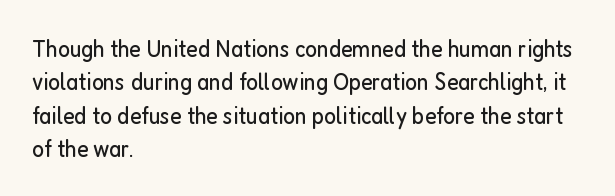
The image shows 25 px text type, upright; set left-aligned, normal line spacing (1.34x), normal letter spacing, not underlined.
